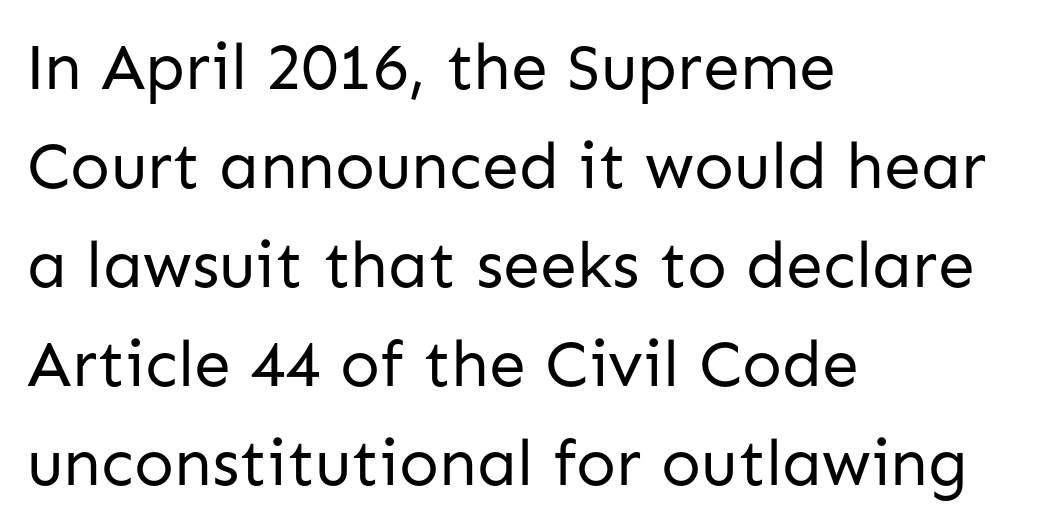
The image shows 66 px regular-weight sans-serif type, upright; set left-aligned, normal line spacing (1.5x), normal letter spacing, not underlined; low stroke contrast and a medium x-height.
